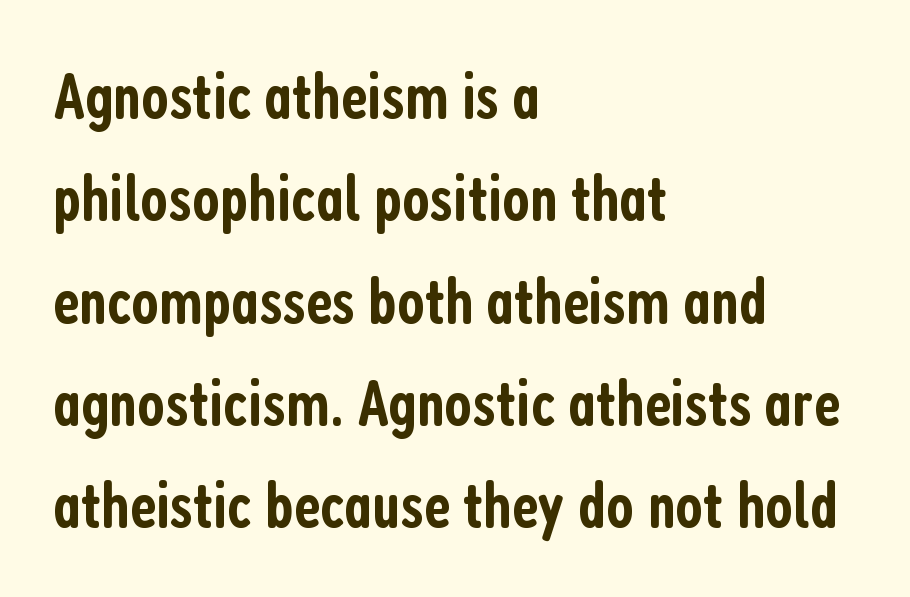
These lines keep a tight, regular rhythm from letter to letter. The characters display no serif detailing; their extremities are plain. Just letters on the line, the space beneath them empty. This sample has the flowing, uneven cadence of proportional lettering.
